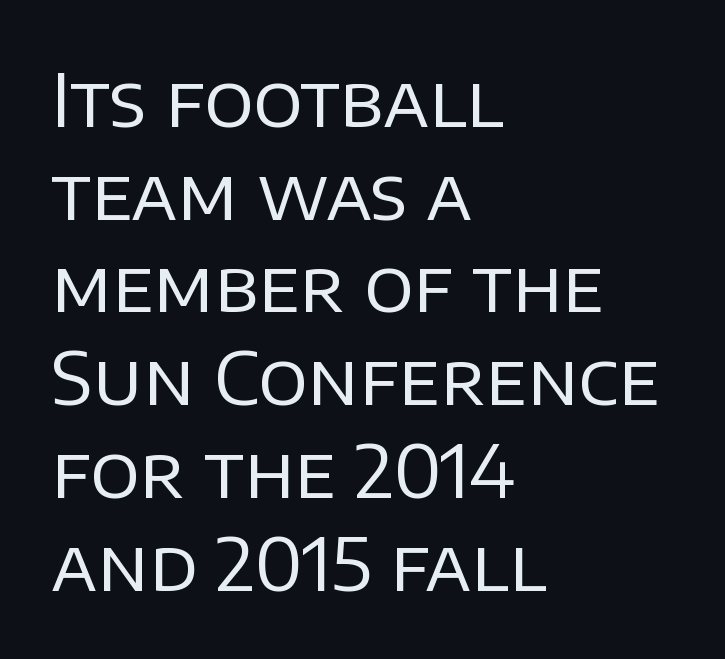
Q: Is the text bold? A: No.
Q: Is the text italic (slanted)? A: No, it is upright.
Q: Is the typeface a serif or a sans-serif typeface? A: Sans-serif.
Q: Is the text underlined? A: No.
Q: How is the paragraph aligned? A: Left-aligned.
Q: Is the spacing between letters normal or unusually wide? A: Normal.
Q: Is the spacing between lines tight, normal or loose? A: Normal.
Q: Width (condensed, normal, or wide)? A: Normal.
Q: Stroke contrast? A: Low.
Q: x-height? A: Large.
Q: Monospaced? A: No.
